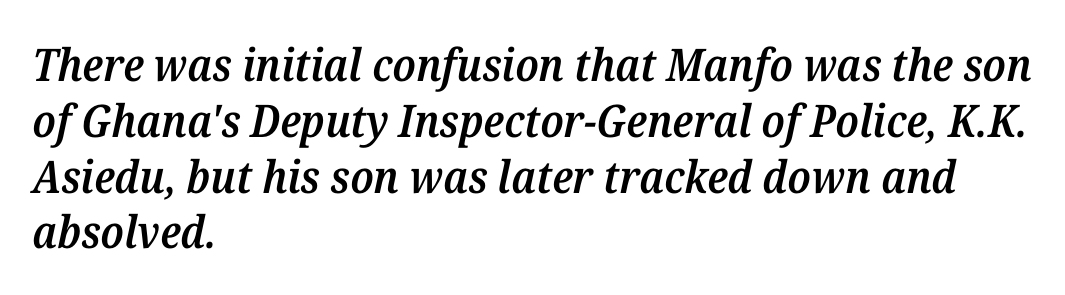
The image shows 45 px semibold serif type, italic (leaning right); set left-aligned, line spacing 1.24x, normal letter spacing, not underlined; medium stroke contrast and a medium x-height.
